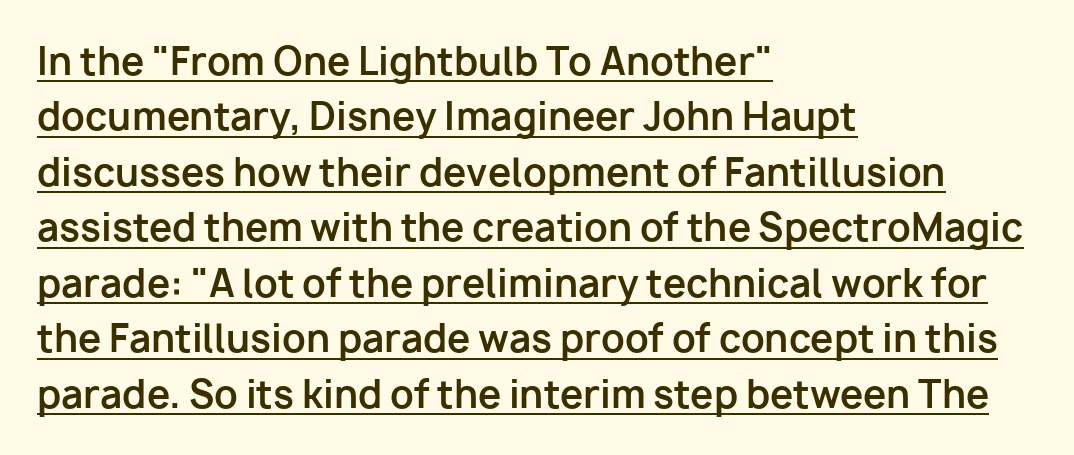
Does the copy run flush right? No — it runs flush left. The passage shown is underscored from start to finish. Rows of type keep a routine distance in the vertical direction. These lines are composed in type without serifs.
